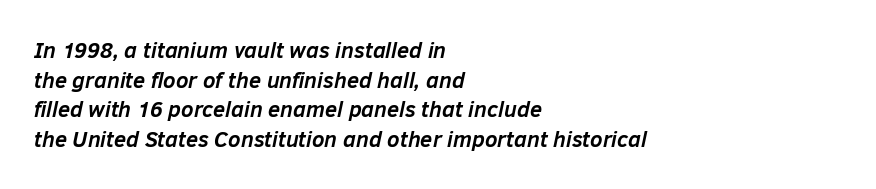
{"italic": "yes", "lean": "right", "slant_degrees": 12, "bold": "yes", "underline": "no", "align": "left", "line_spacing": "normal", "line_spacing_ratio": 1.35, "letter_spacing": "normal", "letter_spacing_em": 0.0, "glyph_px": 22}
